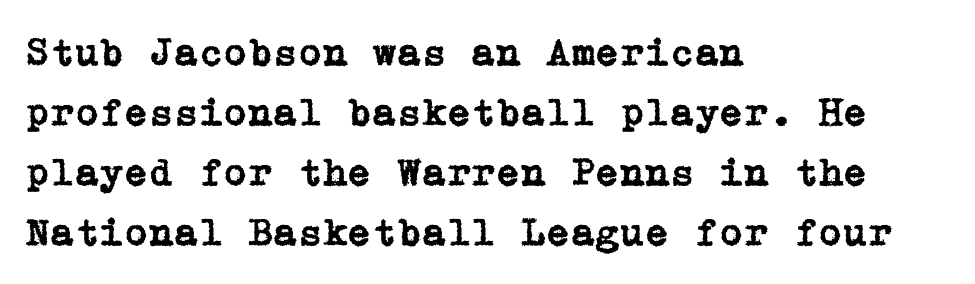
Q: Is the text italic (slanted)? A: No, it is upright.
Q: Is the typeface a serif or a sans-serif typeface? A: Serif.
Q: Is the text underlined? A: No.
Q: How is the paragraph aligned? A: Left-aligned.
Q: Is the spacing between letters normal or unusually wide? A: Normal.
Q: Is the spacing between lines tight, normal or loose? A: Normal.
Q: Width (condensed, normal, or wide)? A: Normal.
Q: Stroke contrast? A: Low.
Q: x-height? A: Medium.
